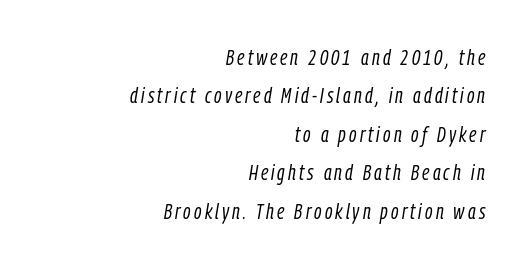
Which margin do the lines hug? The right one — the left edge is uneven. On a weight scale, this lands at 450 or below. Every character sits at an angle, as italics do. This rendering features lettering with no underline.
